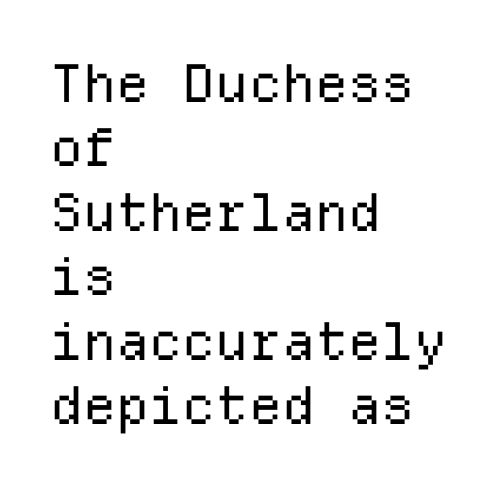
The passage shown has conventional tracking throughout. Upright lettering throughout. Monospaced: the letters line up in strict vertical columns. This reads as an unemphasized weight, regular at the heaviest. Check where the strokes stop: nothing finishes them off — pure sans.
